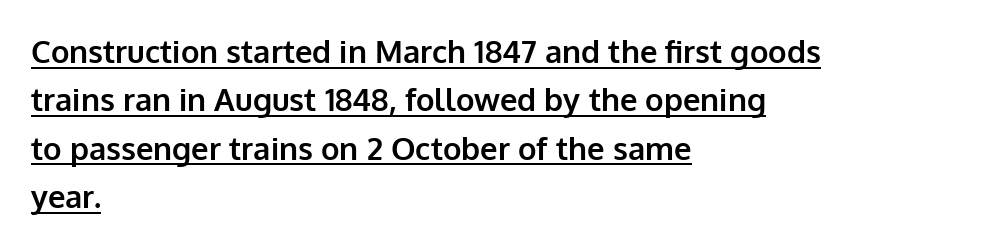
Q: Is the text bold? A: Yes.
Q: Is the text italic (slanted)? A: No, it is upright.
Q: Is the typeface a serif or a sans-serif typeface? A: Sans-serif.
Q: Is the text underlined? A: Yes.
Q: How is the paragraph aligned? A: Left-aligned.
Q: Is the spacing between letters normal or unusually wide? A: Normal.
Q: Is the spacing between lines tight, normal or loose? A: Normal.
Q: Width (condensed, normal, or wide)? A: Normal.
Q: Stroke contrast? A: Low.
Q: x-height? A: Medium.
Q: Monospaced? A: No.
